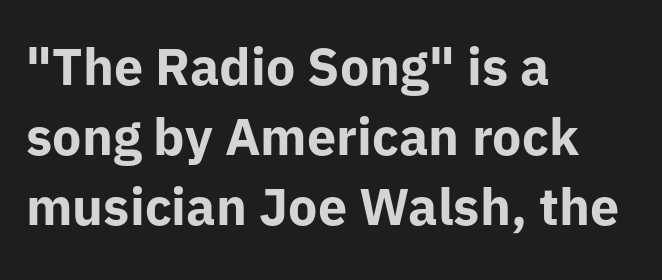
{"serif": "no", "italic": "no", "bold": "yes", "weight": "bold", "width": "normal", "stroke_contrast": "low", "x_height": "medium", "monospaced": "no", "underline": "no", "align": "left", "line_spacing": "normal", "line_spacing_ratio": 1.35, "letter_spacing": "normal", "letter_spacing_em": 0.0, "glyph_px": 52}
